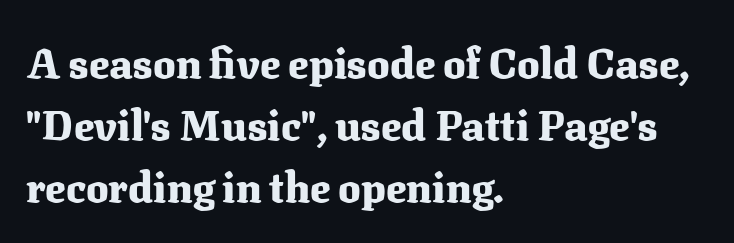
Leftover space on each line is placed entirely after the last word. The face used here is seriffed, in the tradition of book romans. A normal amount of white space separates one row of letters from the next. The rendering keeps characters at their native spacing. Clear beneath every line of the passage. Thick stems and heavy bowls — unmistakably bold.
